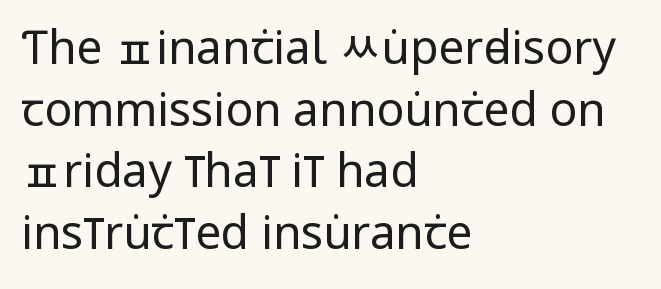
Q: Is the text bold? A: No.
Q: Is the text italic (slanted)? A: No, it is upright.
Q: Is the typeface a serif or a sans-serif typeface? A: Sans-serif.
Q: Is the text underlined? A: No.
Q: How is the paragraph aligned? A: Left-aligned.
Q: Is the spacing between letters normal or unusually wide? A: Normal.
Q: Is the spacing between lines tight, normal or loose? A: Normal.
Q: Width (condensed, normal, or wide)? A: Condensed.
Q: Stroke contrast? A: Low.
Q: x-height? A: Large.
Q: Monospaced? A: No.
